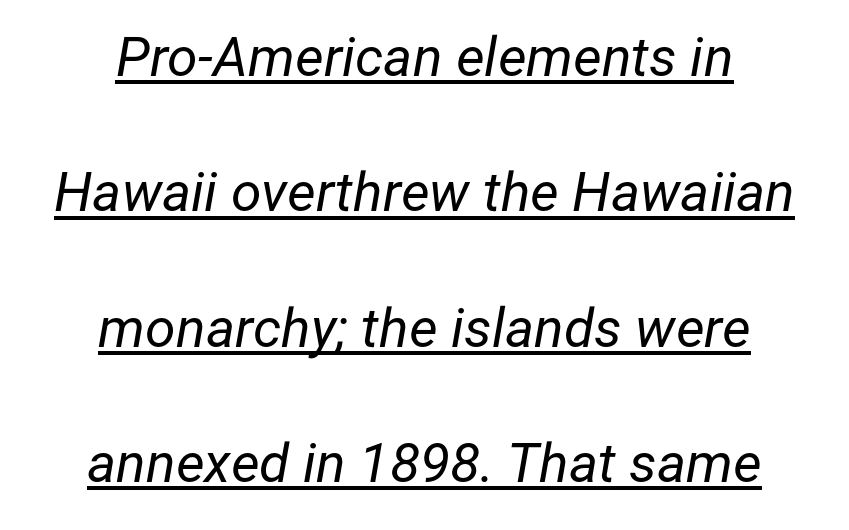
{"italic": "yes", "lean": "right", "slant_degrees": 12, "bold": "no", "weight": "regular", "width": "normal", "stroke_contrast": "low", "x_height": "medium", "monospaced": "no", "underline": "yes", "align": "center", "line_spacing": "loose", "line_spacing_ratio": 2.46, "letter_spacing": "normal", "letter_spacing_em": 0.0, "glyph_px": 55}
